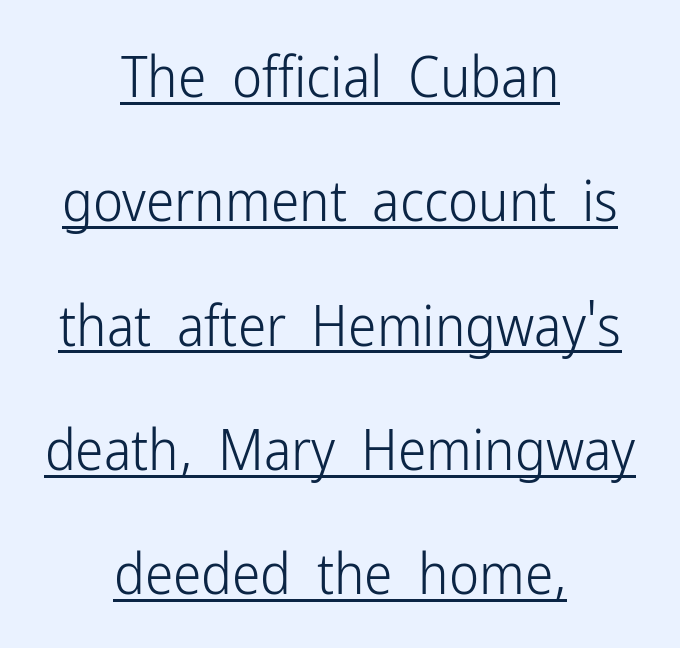
Q: Is the text bold? A: No.
Q: Is the text italic (slanted)? A: No, it is upright.
Q: Is the typeface a serif or a sans-serif typeface? A: Sans-serif.
Q: Is the text underlined? A: Yes.
Q: How is the paragraph aligned? A: Centered.
Q: Is the spacing between letters normal or unusually wide? A: Normal.
Q: Is the spacing between lines tight, normal or loose? A: Loose.
Q: Width (condensed, normal, or wide)? A: Condensed.
Q: Stroke contrast? A: Low.
Q: x-height? A: Medium.
Q: Monospaced? A: No.
